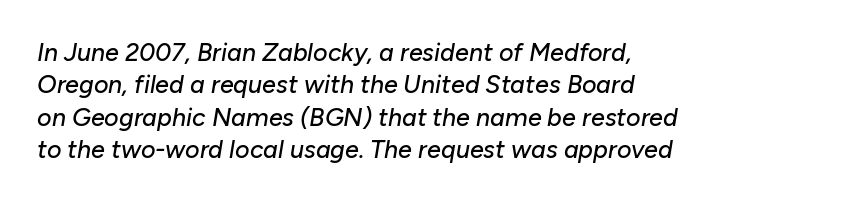
Tracking value appears to be zero — textbook default spacing. Plain, unruled lines of type. Every character sits at an angle, as italics do. The compositor pushed each line to the left boundary. Leading matches the norm, producing a regular column.
